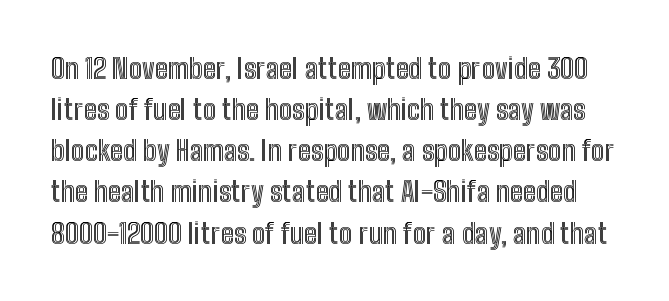
The image shows 28 px condensed type, upright; set normal line spacing (1.47x), normal letter spacing, not underlined; a medium x-height.
